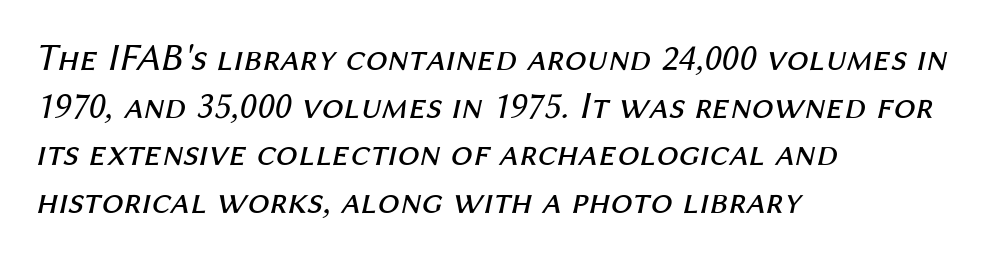
Looking at the ascenders, they clearly lean. Short and long lines alike share a common starting point at left. The area under the type is left untouched. The letters look calm and open, with moderate or lighter stems. Proportional: the letters do not fall into vertical columns.
